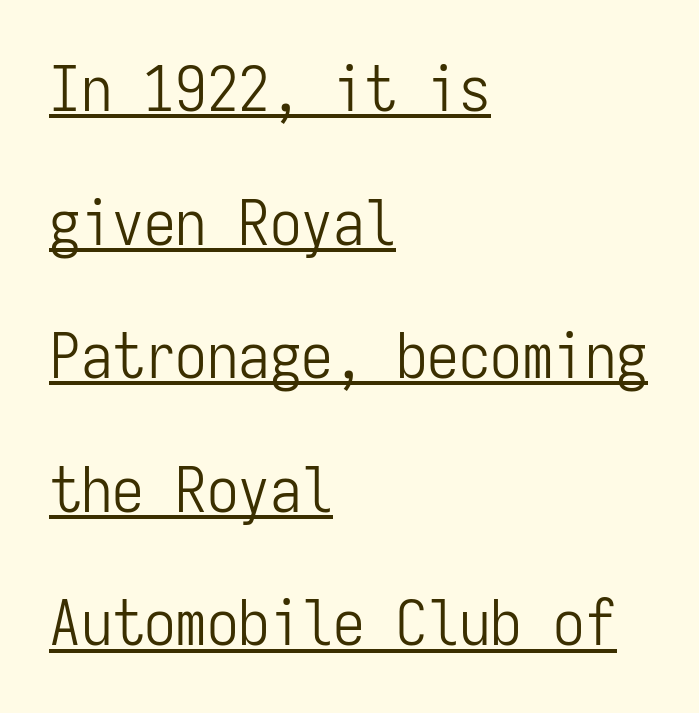
Q: Is the text bold? A: No.
Q: Is the text italic (slanted)? A: No, it is upright.
Q: Is the typeface a serif or a sans-serif typeface? A: Sans-serif.
Q: Is the text underlined? A: Yes.
Q: How is the paragraph aligned? A: Left-aligned.
Q: Is the spacing between letters normal or unusually wide? A: Normal.
Q: Is the spacing between lines tight, normal or loose? A: Loose.
Q: Width (condensed, normal, or wide)? A: Condensed.
Q: Stroke contrast? A: Low.
Q: x-height? A: Medium.
Q: Monospaced? A: Yes.
